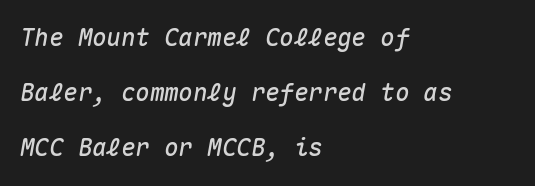
These lines stack with their left ends in a neat column. The foot of each line stays bare and open. The leading is generous, giving the passage an open texture. This is oblique type, the kind used for emphasis or titles. The letters sit at their default tracking, neither squeezed nor spread.
